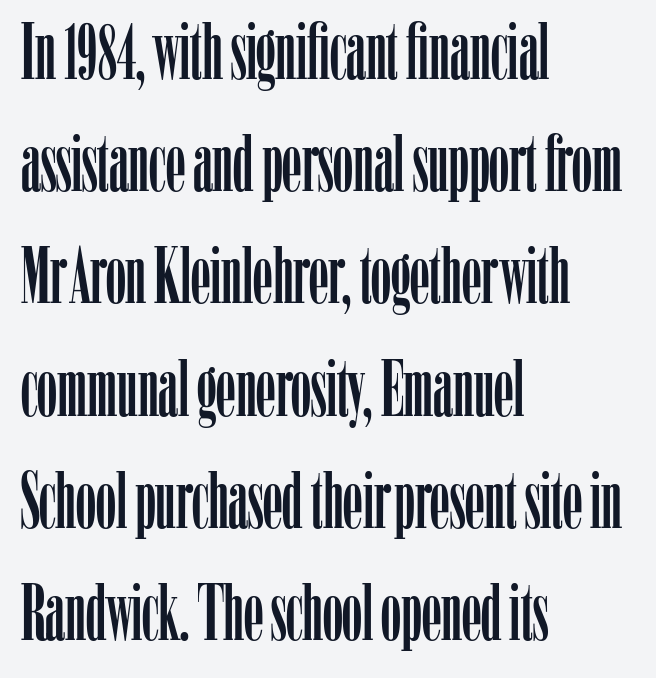
The image shows 79 px condensed serif type, upright; set left-aligned, normal line spacing (1.42x), normal letter spacing, not underlined; low stroke contrast and a medium x-height.
